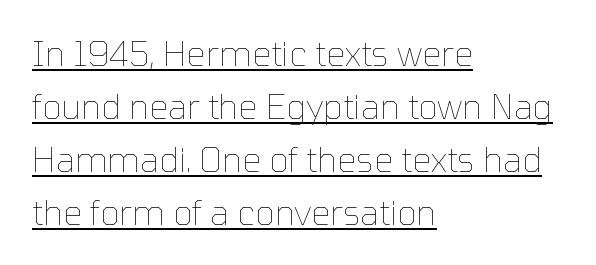
A continuous stroke trails under the words, as in a hyperlink. The face used here is rendered with its standard letterfit. The letters advance in unequal steps, a hallmark of proportional type. Posture: upright roman. Weight: in the light-to-regular range. One glance says typical: line gaps are just what's usual.
